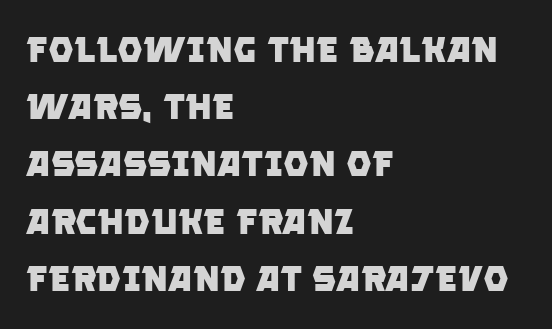
{"serif": "no", "bold": "yes", "weight": "heavy", "width": "normal", "stroke_contrast": "low", "x_height": "large", "monospaced": "no", "underline": "no", "align": "left", "line_spacing": "normal", "line_spacing_ratio": 1.59, "letter_spacing": "normal", "letter_spacing_em": 0.0, "glyph_px": 36}
